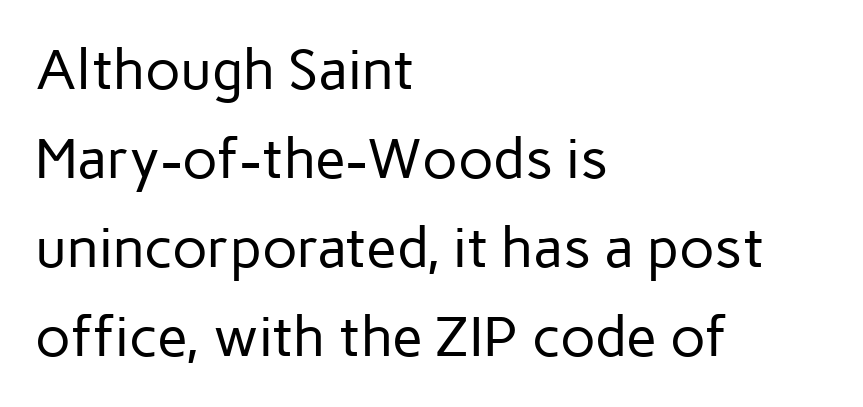
{"serif": "no", "italic": "no", "bold": "no", "weight": "regular", "width": "normal", "stroke_contrast": "low", "x_height": "medium", "monospaced": "no", "underline": "no", "align": "left", "line_spacing": "normal", "line_spacing_ratio": 1.59, "letter_spacing": "normal", "letter_spacing_em": 0.0, "glyph_px": 56}
